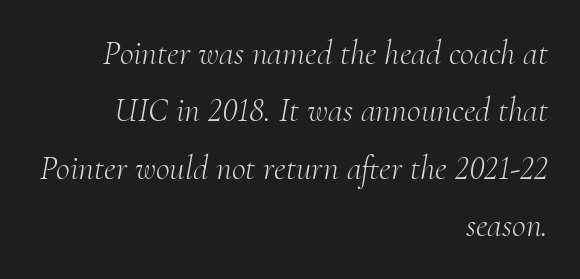
Q: Is the text bold? A: No.
Q: Is the text italic (slanted)? A: Yes, it leans right by about 10 degrees.
Q: Is the typeface a serif or a sans-serif typeface? A: Serif.
Q: Is the text underlined? A: No.
Q: How is the paragraph aligned? A: Right-aligned.
Q: Is the spacing between letters normal or unusually wide? A: Normal.
Q: Is the spacing between lines tight, normal or loose? A: Normal.
Q: Width (condensed, normal, or wide)? A: Normal.
Q: Stroke contrast? A: Medium.
Q: x-height? A: Small.
Q: Monospaced? A: No.
